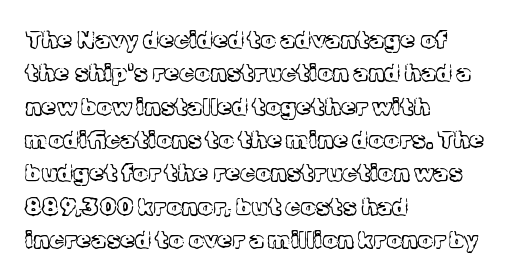
Q: Is the text bold? A: No.
Q: Is the text italic (slanted)? A: No, it is upright.
Q: Is the text underlined? A: No.
Q: How is the paragraph aligned? A: Left-aligned.
Q: Is the spacing between letters normal or unusually wide? A: Normal.
Q: Is the spacing between lines tight, normal or loose? A: Normal.
